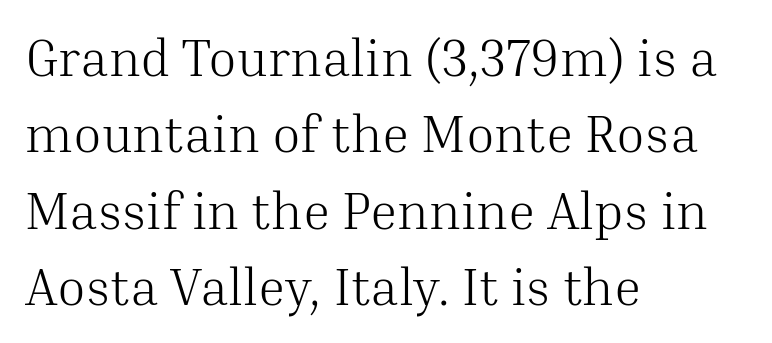
A typesetter would call this proportional, since set widths differ per character. Letterform terminals end in serifs throughout the passage. Only glyphs here, with clear space below each row. Each word holds together tightly as a unit, with standard inter-letter gaps.
